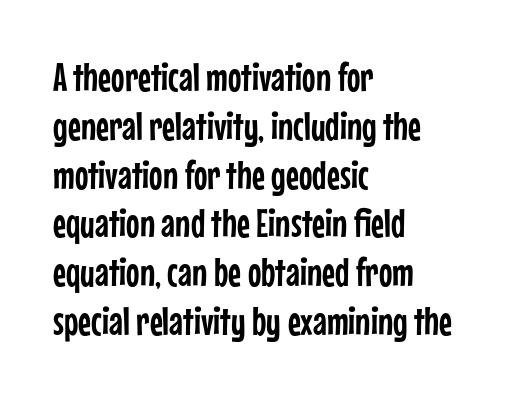
{"serif": "no", "italic": "no", "width": "condensed", "stroke_contrast": "low", "x_height": "medium", "monospaced": "no", "underline": "no", "align": "left", "line_spacing_ratio": 1.22, "letter_spacing": "normal", "letter_spacing_em": 0.0, "glyph_px": 40}
